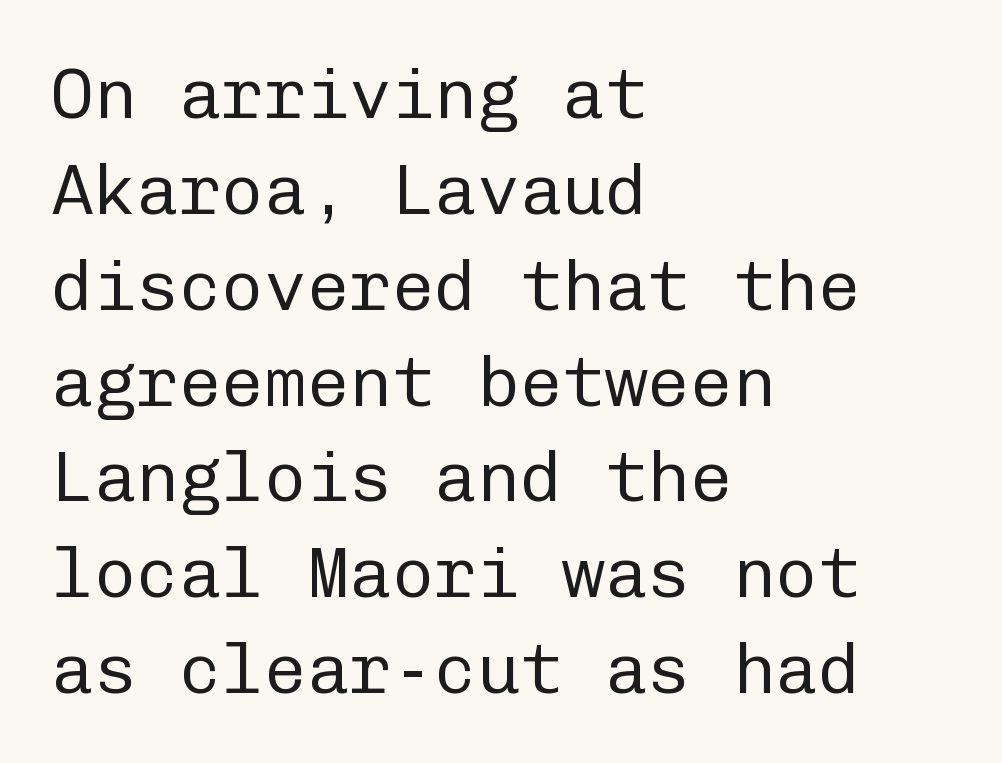
Q: Is the text bold? A: No.
Q: Is the text italic (slanted)? A: No, it is upright.
Q: Is the typeface a serif or a sans-serif typeface? A: Sans-serif.
Q: Is the text underlined? A: No.
Q: How is the paragraph aligned? A: Left-aligned.
Q: Is the spacing between letters normal or unusually wide? A: Normal.
Q: Is the spacing between lines tight, normal or loose? A: Normal.
Q: Width (condensed, normal, or wide)? A: Normal.
Q: Stroke contrast? A: Low.
Q: x-height? A: Medium.
Q: Monospaced? A: Yes.
